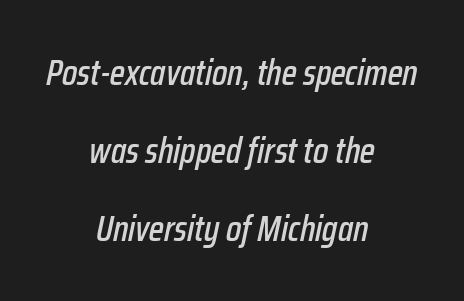
A typesetter would call this zero additional tracking. Leading is clearly above the norm, producing a sparse column. The typography opts for an oblique posture over an upright one. Each letter keeps its own natural width here, so spacing adapts to shape. This rendering features lettering with no underline. Centered paragraph, ragged on both sides.
